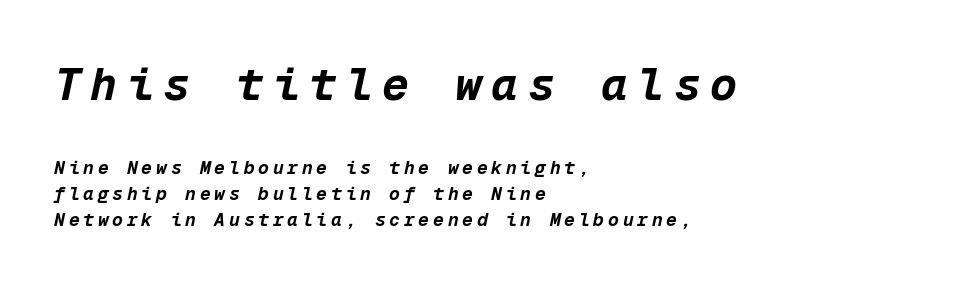
Q: Is the text bold? A: Yes.
Q: Is the text italic (slanted)? A: Yes, it leans right by about 12 degrees.
Q: Is the text underlined? A: No.
Q: How is the paragraph aligned? A: Left-aligned.
Q: Is the spacing between letters normal or unusually wide? A: Unusually wide.
Q: Is the spacing between lines tight, normal or loose? A: Normal.
Q: Which block of text is set in a larger size, the first (top) or the second (bottom)? A: The first (top) one.
Q: Width (condensed, normal, or wide)? A: Normal.
Q: Stroke contrast? A: Low.
Q: x-height? A: Medium.
Q: Monospaced? A: Yes.
